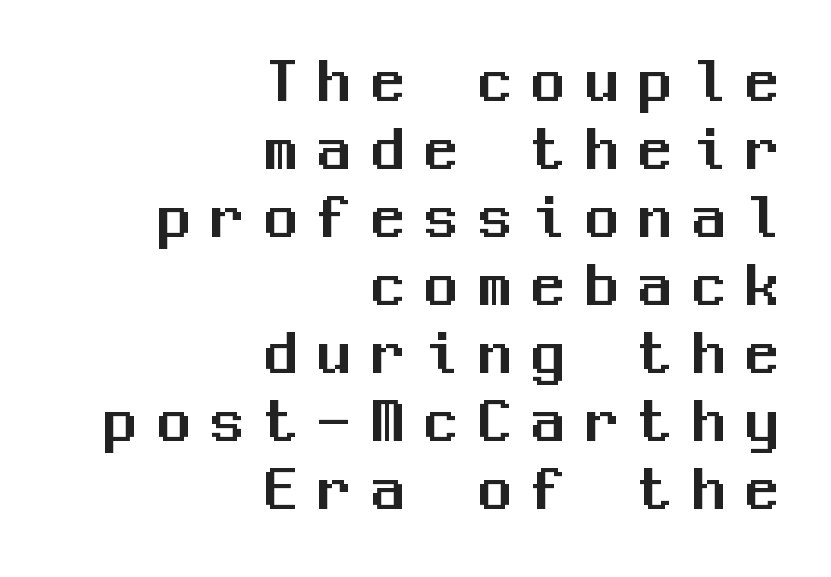
The image shows 66 px sans-serif type, upright, monospaced; set right-aligned, tight line spacing (1.03x), unusually wide letter spacing (+0.31 em), not underlined; medium stroke contrast and a medium x-height.
